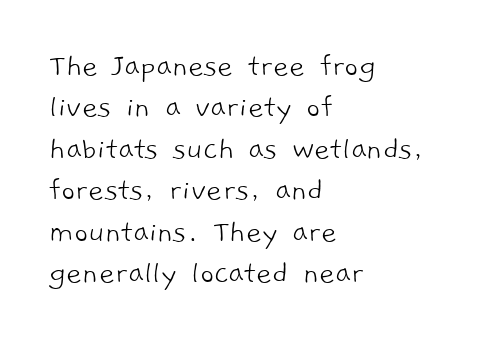
Q: Is the text bold? A: No.
Q: Is the typeface a serif or a sans-serif typeface? A: Sans-serif.
Q: Is the text underlined? A: No.
Q: How is the paragraph aligned? A: Left-aligned.
Q: Is the spacing between letters normal or unusually wide? A: Normal.
Q: Width (condensed, normal, or wide)? A: Normal.
Q: Stroke contrast? A: Low.
Q: x-height? A: Medium.
Q: Monospaced? A: No.
